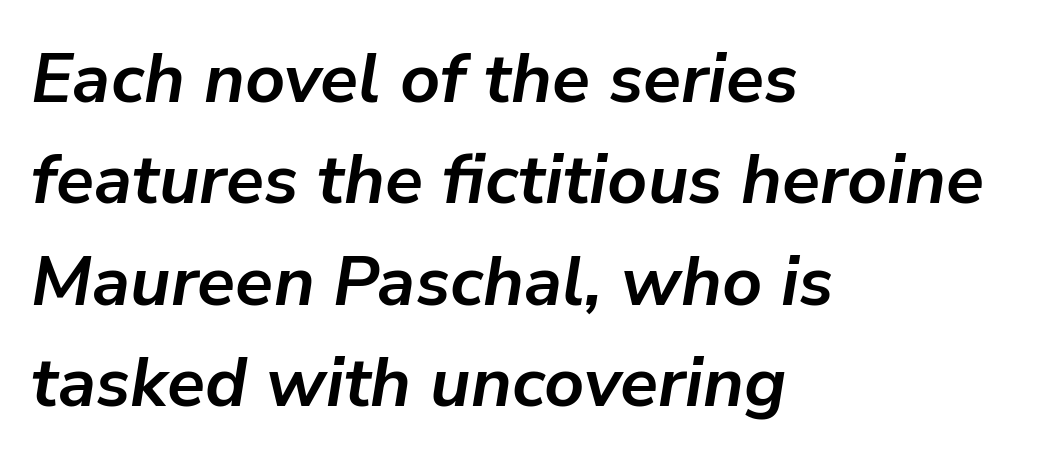
Glyph-to-glyph distance matches everyday printed text. These lines stack with their left ends in a neat column. The rendering uses natural spacing where letterforms have individual widths. Beneath every word, the page is bare. Notice how descenders clear the ascenders below comfortably — that's standard leading.
